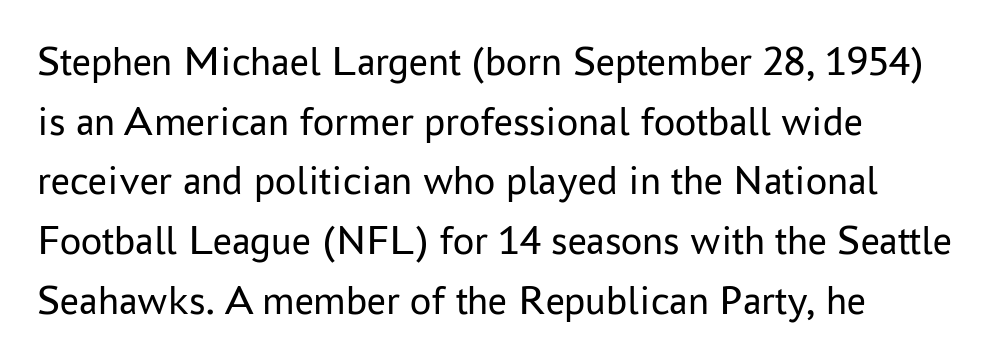
{"serif": "no", "italic": "no", "bold": "no", "weight": "regular", "width": "normal", "stroke_contrast": "low", "x_height": "medium", "monospaced": "no", "underline": "no", "align": "left", "line_spacing": "normal", "line_spacing_ratio": 1.42, "letter_spacing": "normal", "letter_spacing_em": 0.0, "glyph_px": 42}
